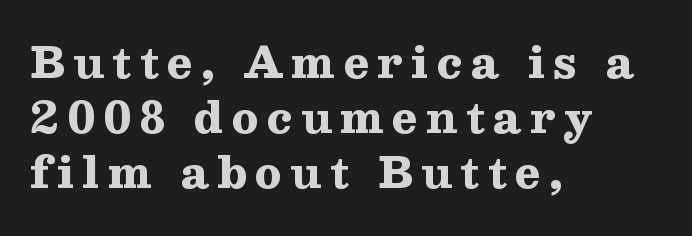
What's the leading like? Ordinary, nothing unusual. When letters stand straight like this, we call the style roman or upright. Reading down the block, your eye returns to a fixed left position each line. The letters advance in unequal steps, a hallmark of proportional type. The horizontal fit of the characters is loose and conspicuously gappy.
